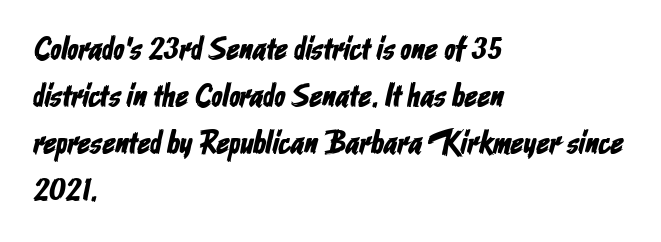
The image shows 32 px condensed sans-serif type; set left-aligned, normal line spacing (1.47x), normal letter spacing, not underlined; low stroke contrast and a medium x-height.
